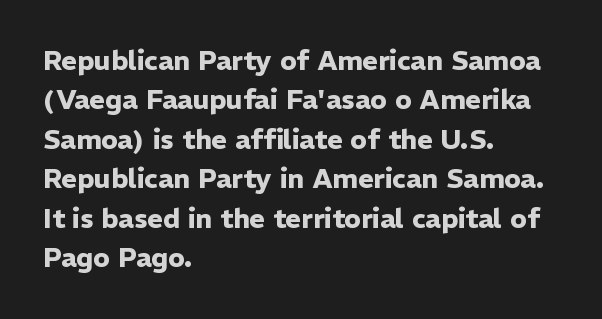
{"italic": "no", "bold": "yes", "underline": "no", "align": "left", "line_spacing": "normal", "line_spacing_ratio": 1.46, "letter_spacing": "normal", "letter_spacing_em": 0.0, "glyph_px": 27}
